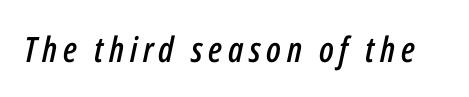
The image shows 35 px condensed type, italic (leaning right); set not underlined; low stroke contrast and a medium x-height.
